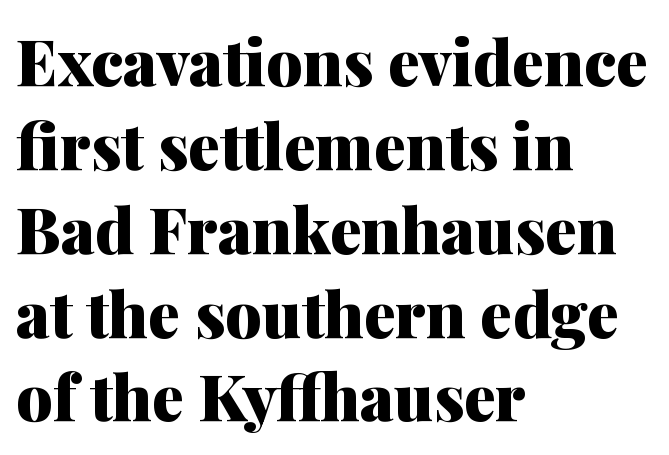
Q: Is the text bold? A: Yes.
Q: Is the text italic (slanted)? A: No, it is upright.
Q: Is the typeface a serif or a sans-serif typeface? A: Serif.
Q: Is the text underlined? A: No.
Q: How is the paragraph aligned? A: Left-aligned.
Q: Is the spacing between letters normal or unusually wide? A: Normal.
Q: Is the spacing between lines tight, normal or loose? A: Normal.
Q: Width (condensed, normal, or wide)? A: Normal.
Q: Stroke contrast? A: Medium.
Q: x-height? A: Medium.
Q: Monospaced? A: No.
